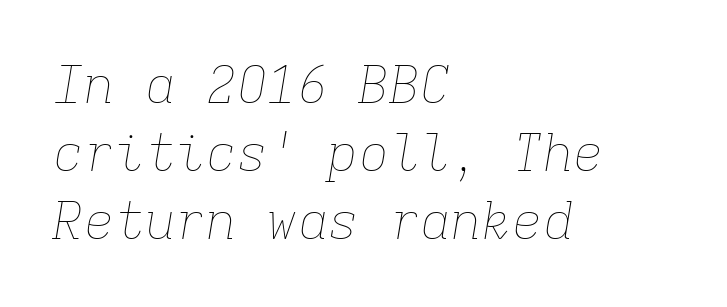
Unbolded letterforms with no extra heft. Quick note: interline space is typical. Check the space under the baseline: it is left empty. Is the type slanted? Yes — the strokes lean at a clear angle.
